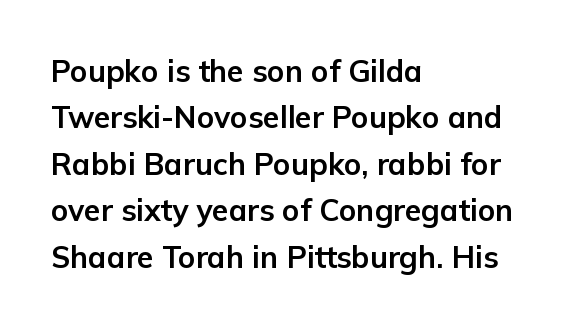
Q: Is the text bold? A: Yes.
Q: Is the text italic (slanted)? A: No, it is upright.
Q: Is the typeface a serif or a sans-serif typeface? A: Sans-serif.
Q: Is the text underlined? A: No.
Q: How is the paragraph aligned? A: Left-aligned.
Q: Is the spacing between letters normal or unusually wide? A: Normal.
Q: Is the spacing between lines tight, normal or loose? A: Normal.
Q: Width (condensed, normal, or wide)? A: Normal.
Q: Stroke contrast? A: Low.
Q: x-height? A: Medium.
Q: Monospaced? A: No.
